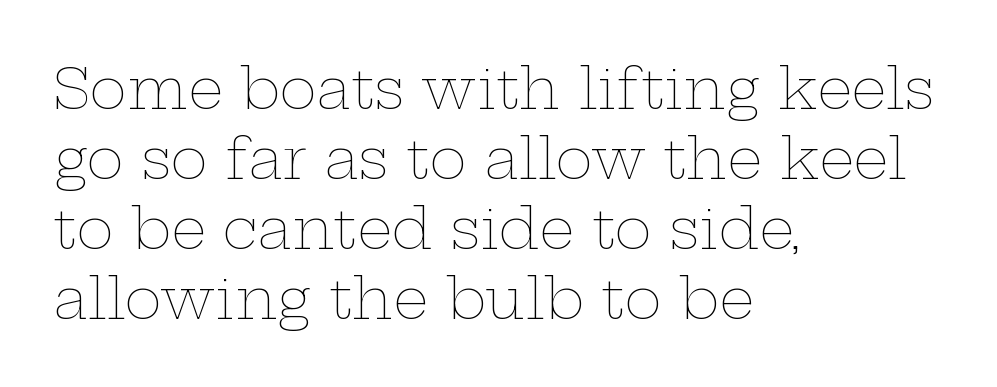
Q: Is the text bold? A: No.
Q: Is the text italic (slanted)? A: No, it is upright.
Q: Is the text underlined? A: No.
Q: How is the paragraph aligned? A: Left-aligned.
Q: Is the spacing between letters normal or unusually wide? A: Normal.
Q: Is the spacing between lines tight, normal or loose? A: Normal.
Q: Width (condensed, normal, or wide)? A: Wide.
Q: Stroke contrast? A: Low.
Q: x-height? A: Medium.
Q: Monospaced? A: No.
